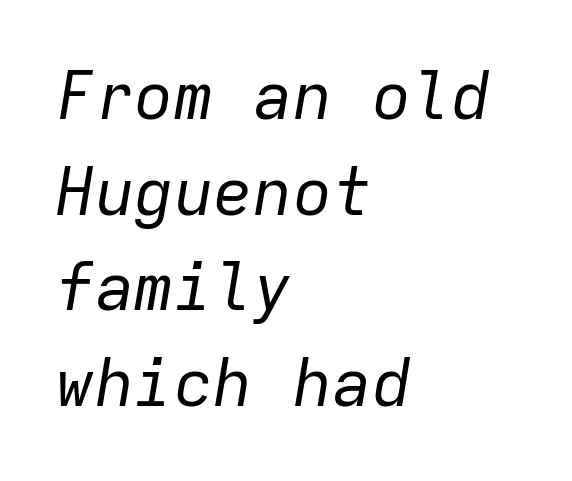
Q: Is the text bold? A: No.
Q: Is the text italic (slanted)? A: Yes, it leans right by about 9 degrees.
Q: Is the text underlined? A: No.
Q: How is the paragraph aligned? A: Left-aligned.
Q: Is the spacing between letters normal or unusually wide? A: Normal.
Q: Is the spacing between lines tight, normal or loose? A: Normal.
Q: Width (condensed, normal, or wide)? A: Normal.
Q: Stroke contrast? A: Low.
Q: x-height? A: Medium.
Q: Monospaced? A: Yes.
